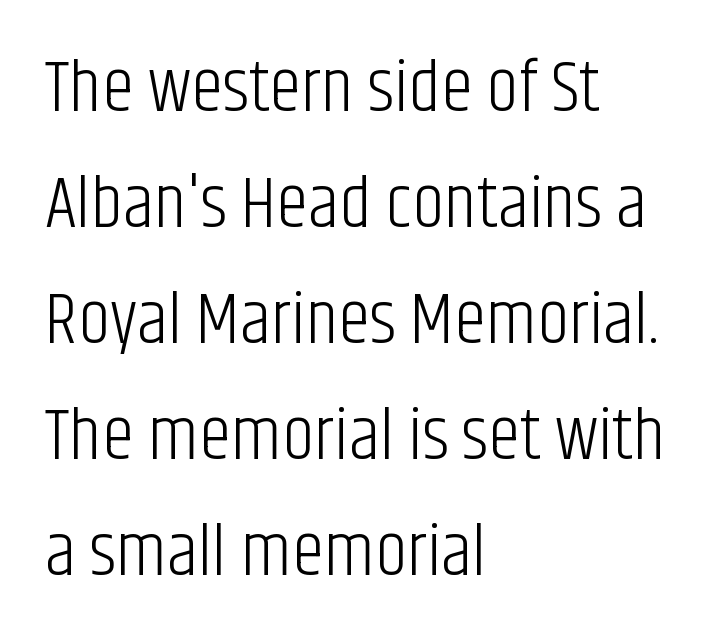
{"serif": "no", "italic": "no", "bold": "no", "weight": "light", "width": "condensed", "stroke_contrast": "low", "x_height": "large", "monospaced": "no", "underline": "no", "align": "left", "line_spacing": "normal", "line_spacing_ratio": 1.59, "letter_spacing": "normal", "letter_spacing_em": 0.0, "glyph_px": 73}
